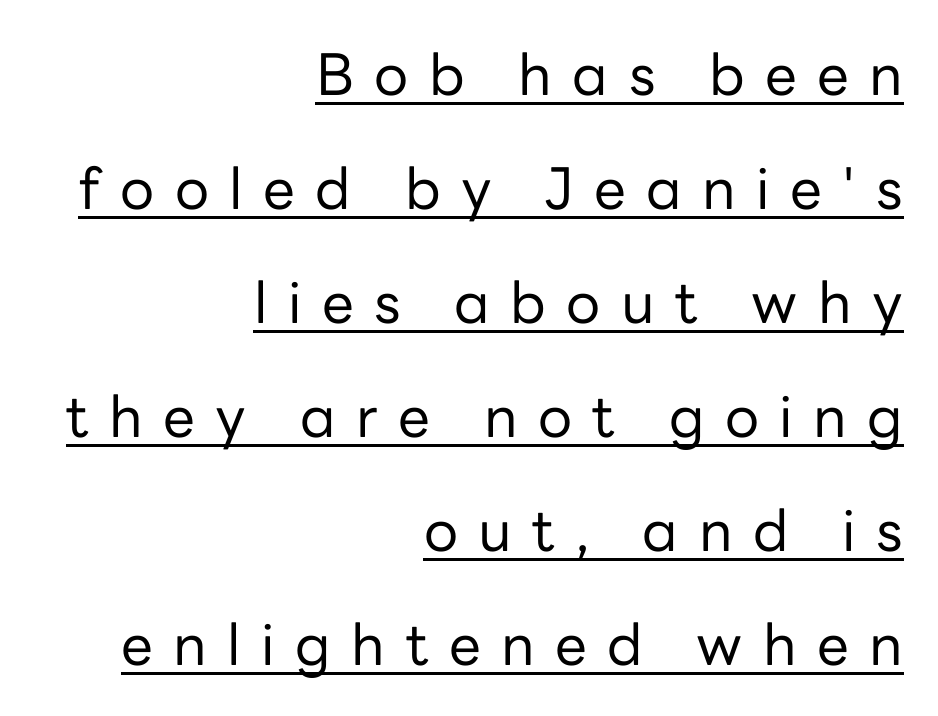
{"serif": "no", "italic": "no", "bold": "no", "weight": "regular", "width": "normal", "stroke_contrast": "low", "x_height": "medium", "monospaced": "no", "underline": "yes", "align": "right", "line_spacing": "loose", "line_spacing_ratio": 2.0, "letter_spacing": "wide", "letter_spacing_em": 0.36, "glyph_px": 57}
